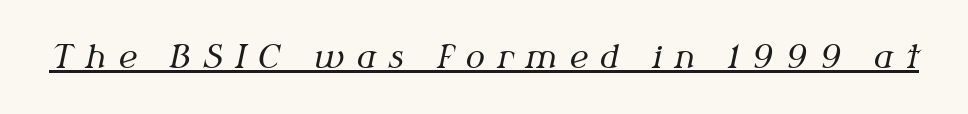
The image shows 32 px regular-weight serif type, italic (leaning right); set unusually wide letter spacing (+0.39 em), underlined; medium stroke contrast and a medium x-height.
